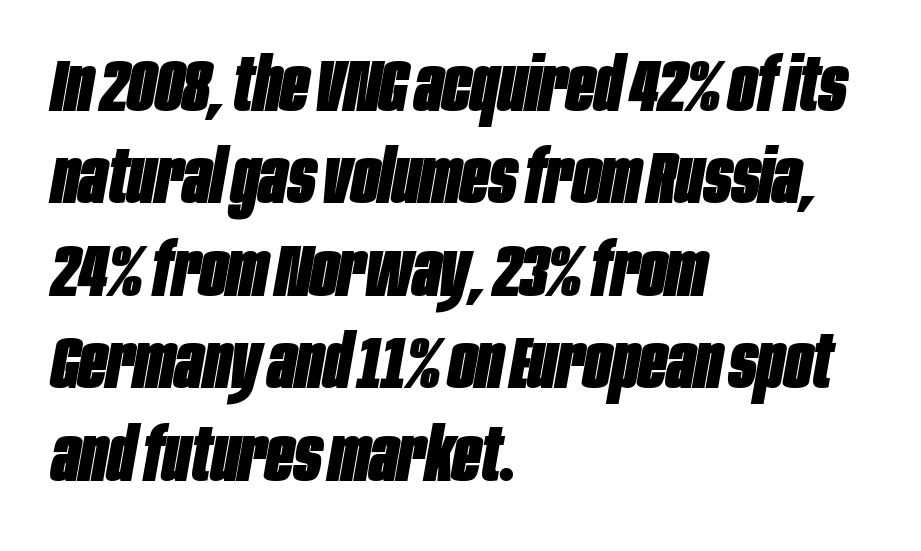
The image shows 74 px heavy, condensed type, italic (leaning right); set left-aligned, normal line spacing (1.25x), normal letter spacing, not underlined; low stroke contrast and a large x-height.
